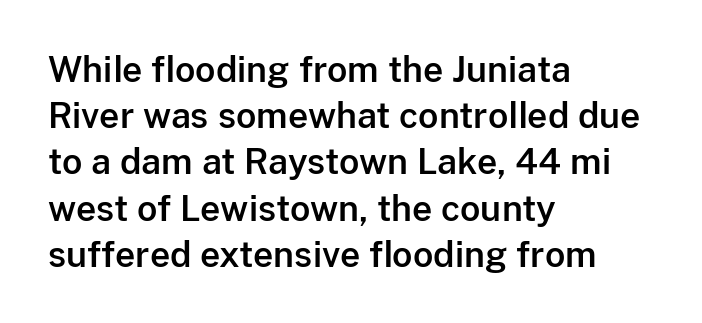
Q: Is the text italic (slanted)? A: No, it is upright.
Q: Is the typeface a serif or a sans-serif typeface? A: Sans-serif.
Q: Is the text underlined? A: No.
Q: How is the paragraph aligned? A: Left-aligned.
Q: Is the spacing between letters normal or unusually wide? A: Normal.
Q: Is the spacing between lines tight, normal or loose? A: Normal.
Q: Width (condensed, normal, or wide)? A: Normal.
Q: Stroke contrast? A: Low.
Q: x-height? A: Medium.
Q: Monospaced? A: No.
